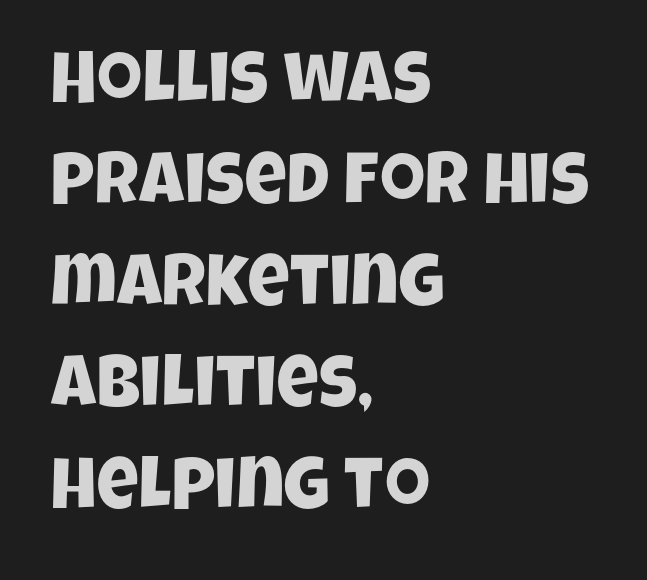
This sample has the flowing, uneven cadence of proportional lettering. A normal amount of white space separates one row of letters from the next. The gaps between neighbouring characters are ordinary and unremarkable. Each row of text sits above clean, open space. Does the type have serifs? No, each stem ends abruptly. In CSS terms this would be text-align: left.
